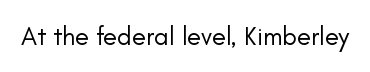
{"italic": "no", "bold": "no", "underline": "no", "letter_spacing": "normal", "letter_spacing_em": 0.0, "glyph_px": 26}
